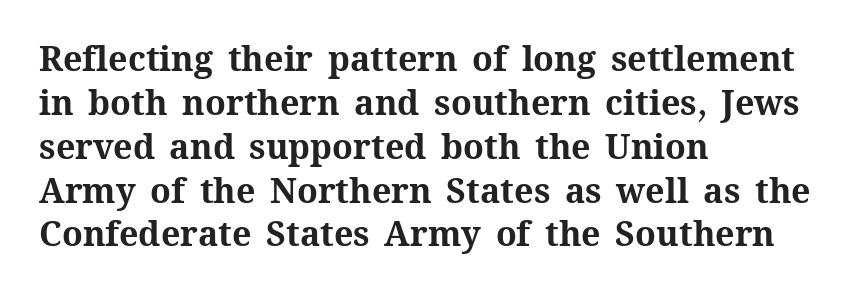
{"italic": "no", "bold": "yes", "weight": "bold", "width": "normal", "stroke_contrast": "medium", "x_height": "medium", "monospaced": "no", "underline": "no", "align": "left", "line_spacing": "normal", "line_spacing_ratio": 1.29, "letter_spacing": "normal", "letter_spacing_em": 0.0, "glyph_px": 34}
